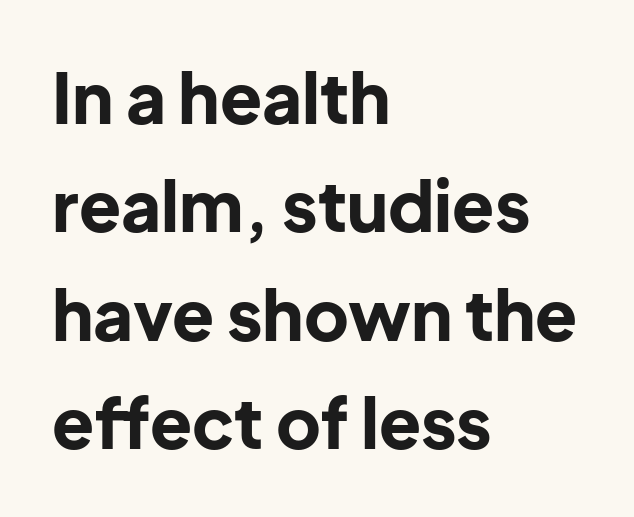
Q: Is the text bold? A: Yes.
Q: Is the text italic (slanted)? A: No, it is upright.
Q: Is the typeface a serif or a sans-serif typeface? A: Sans-serif.
Q: Is the text underlined? A: No.
Q: How is the paragraph aligned? A: Left-aligned.
Q: Is the spacing between letters normal or unusually wide? A: Normal.
Q: Is the spacing between lines tight, normal or loose? A: Normal.
Q: Width (condensed, normal, or wide)? A: Normal.
Q: Stroke contrast? A: Low.
Q: x-height? A: Medium.
Q: Monospaced? A: No.
